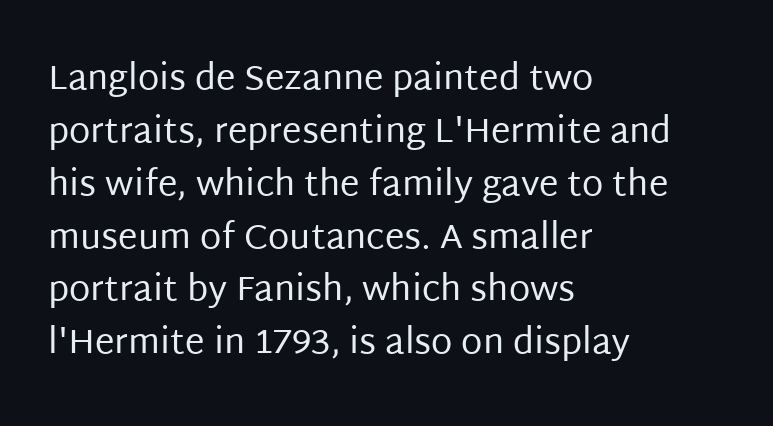
Q: Is the text bold? A: No.
Q: Is the text italic (slanted)? A: No, it is upright.
Q: Is the typeface a serif or a sans-serif typeface? A: Sans-serif.
Q: Is the text underlined? A: No.
Q: How is the paragraph aligned? A: Left-aligned.
Q: Is the spacing between letters normal or unusually wide? A: Normal.
Q: Is the spacing between lines tight, normal or loose? A: Normal.
Q: Width (condensed, normal, or wide)? A: Normal.
Q: Stroke contrast? A: Low.
Q: x-height? A: Large.
Q: Monospaced? A: No.
